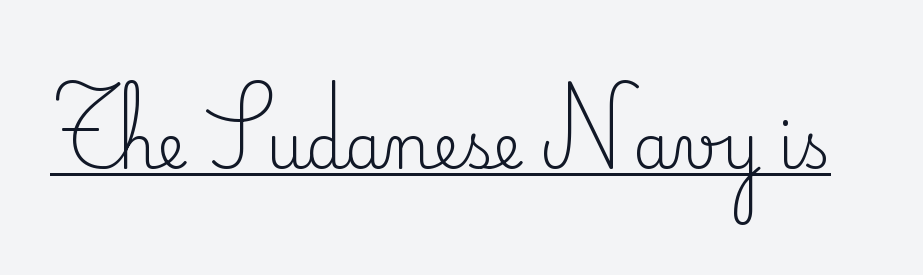
Q: Is the text bold? A: No.
Q: Is the text italic (slanted)? A: No, it is upright.
Q: Is the typeface a serif or a sans-serif typeface? A: Serif.
Q: Is the text underlined? A: Yes.
Q: Is the spacing between letters normal or unusually wide? A: Normal.
Q: Width (condensed, normal, or wide)? A: Normal.
Q: Stroke contrast? A: Medium.
Q: x-height? A: Small.
Q: Monospaced? A: No.
